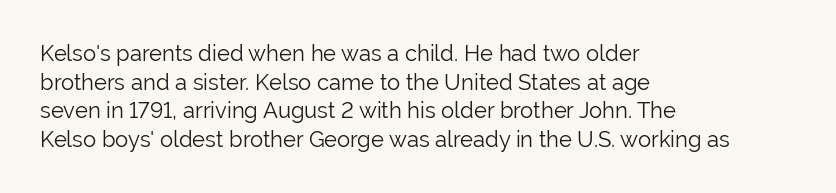
{"italic": "no", "bold": "no", "underline": "no", "align": "left", "line_spacing": "normal", "line_spacing_ratio": 1.3, "letter_spacing": "normal", "letter_spacing_em": 0.0, "glyph_px": 22}
